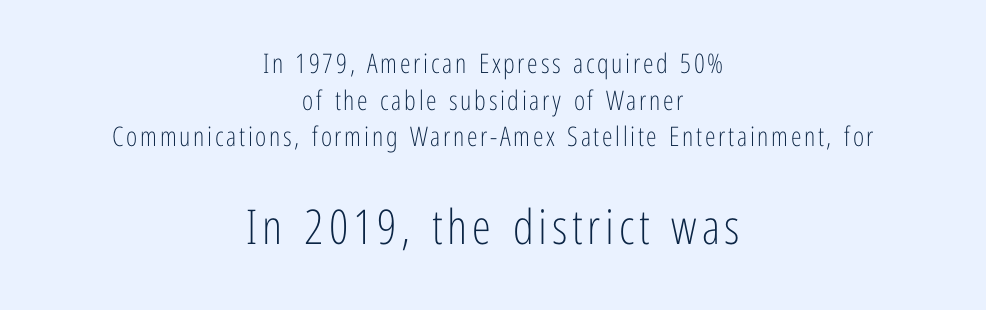
Q: Is the text bold? A: No.
Q: Is the text italic (slanted)? A: No, it is upright.
Q: Is the typeface a serif or a sans-serif typeface? A: Sans-serif.
Q: Is the text underlined? A: No.
Q: How is the paragraph aligned? A: Centered.
Q: Is the spacing between lines tight, normal or loose? A: Normal.
Q: Which block of text is set in a larger size, the first (top) or the second (bottom)? A: The second (bottom) one.
Q: Width (condensed, normal, or wide)? A: Condensed.
Q: Stroke contrast? A: Low.
Q: x-height? A: Medium.
Q: Monospaced? A: No.
